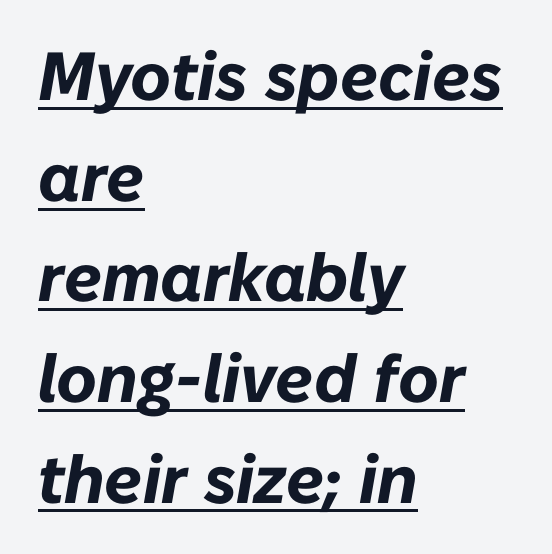
The image shows 68 px bold type, italic (leaning right); set left-aligned, normal line spacing (1.48x), normal letter spacing, underlined; low stroke contrast and a medium x-height.
